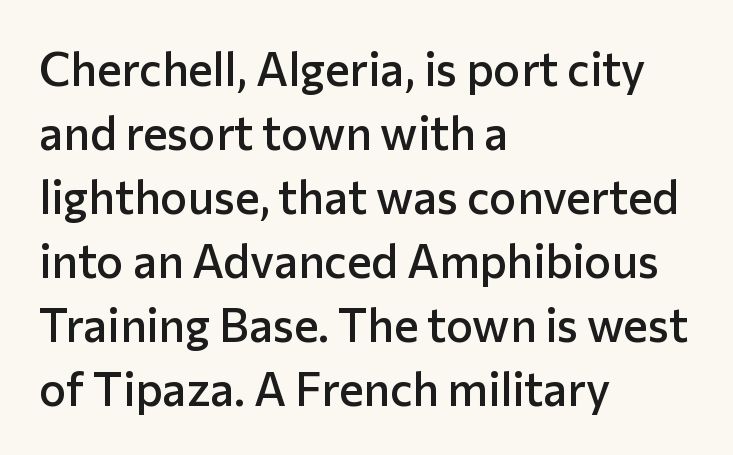
The image shows 46 px semibold sans-serif type, upright; set left-aligned, normal line spacing (1.39x), normal letter spacing, not underlined; low stroke contrast and a medium x-height.
